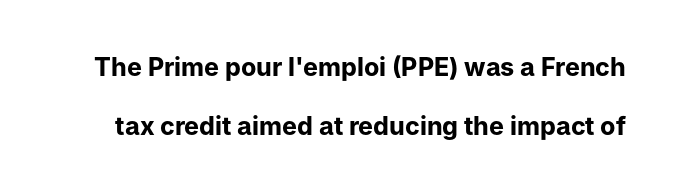
Is the letter spacing exaggerated? No — it looks like the ordinary default. Heavy-handed strokes throughout: this text is bold. Unlike italic type, these characters show no tilt at all. Bare-footed words on every line. The line-height multiplier appears high, well above default.
